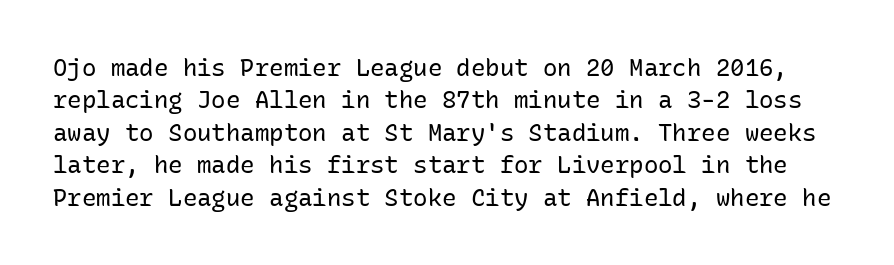
Q: Is the text bold? A: No.
Q: Is the text italic (slanted)? A: No, it is upright.
Q: Is the text underlined? A: No.
Q: Is the spacing between letters normal or unusually wide? A: Normal.
Q: Is the spacing between lines tight, normal or loose? A: Normal.
